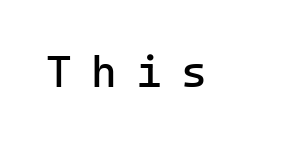
Q: Is the text bold? A: No.
Q: Is the text italic (slanted)? A: No, it is upright.
Q: Is the typeface a serif or a sans-serif typeface? A: Sans-serif.
Q: Is the text underlined? A: No.
Q: How is the paragraph aligned? A: Left-aligned.
Q: Is the spacing between letters normal or unusually wide? A: Unusually wide.
Q: Width (condensed, normal, or wide)? A: Normal.
Q: Stroke contrast? A: Low.
Q: x-height? A: Medium.
Q: Monospaced? A: Yes.
